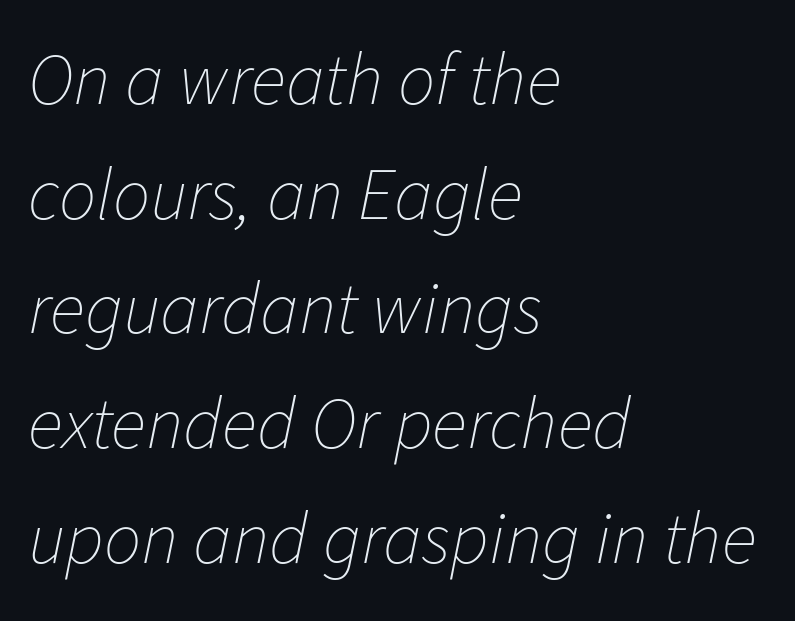
The image shows 74 px thin type, italic (leaning right); set left-aligned, normal line spacing (1.55x), normal letter spacing, not underlined; low stroke contrast and a medium x-height.
